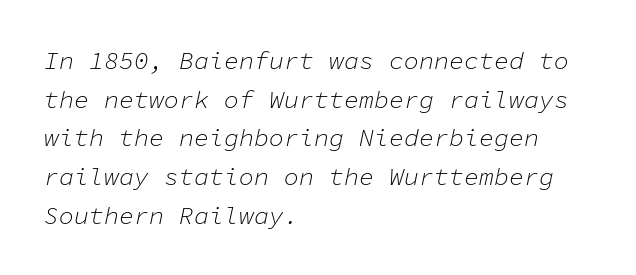
The image shows 25 px text type, italic (leaning right); set left-aligned, normal line spacing (1.55x), normal letter spacing, not underlined.
